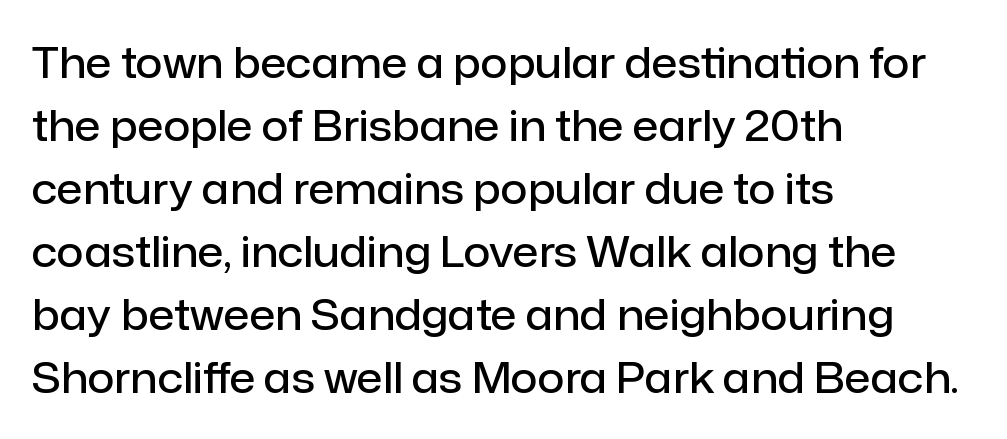
{"serif": "no", "italic": "no", "bold": "semi", "weight": "semibold", "width": "normal", "stroke_contrast": "low", "x_height": "medium", "monospaced": "no", "underline": "no", "align": "left", "line_spacing": "normal", "line_spacing_ratio": 1.5, "letter_spacing": "normal", "letter_spacing_em": 0.0, "glyph_px": 42}
